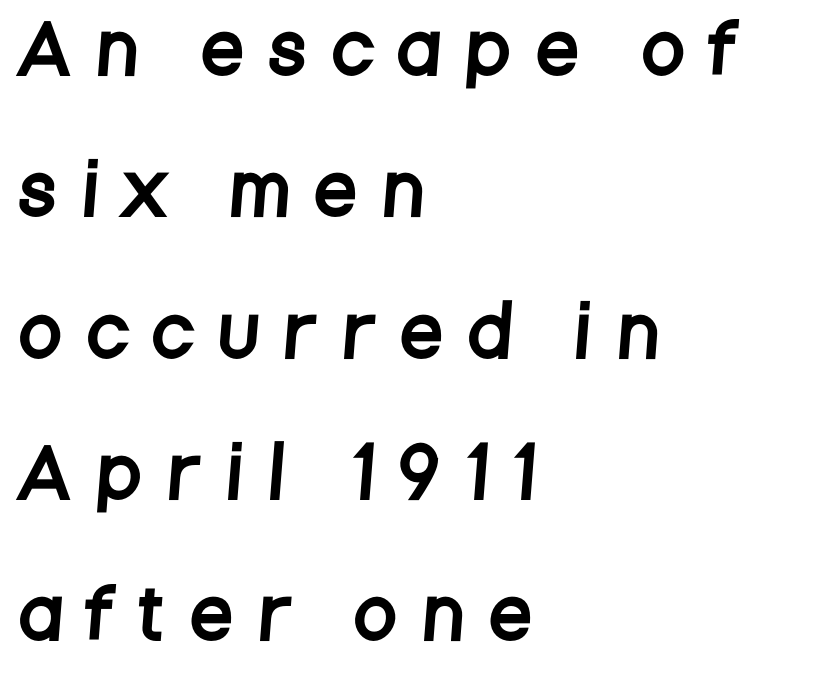
{"serif": "no", "width": "condensed", "stroke_contrast": "low", "x_height": "large", "monospaced": "no", "underline": "no", "align": "left", "line_spacing": "loose", "line_spacing_ratio": 2.11, "letter_spacing": "wide", "letter_spacing_em": 0.42, "glyph_px": 67}
